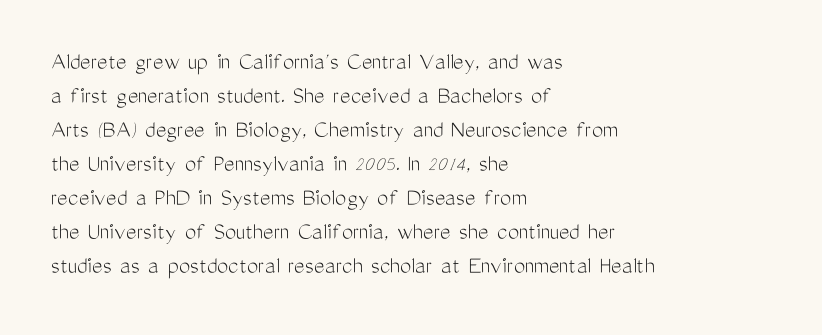
A normal amount of white space separates one row of letters from the next. Honestly, the letter spacing is just normal — you wouldn't notice it. The font's upright variant was chosen for this text. Is this a heavy cut? Hardly; it is regular or lighter. Caption: multi-line text, flush left, ragged right.
